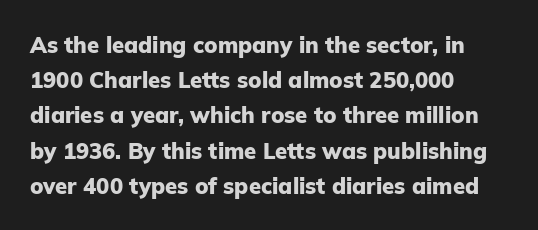
Every row of glyphs begins at an identical x-position on the left. Each word holds together tightly as a unit, with standard inter-letter gaps. What's the leading like? Ordinary, nothing unusual. Nope, not italic — everything's standing straight. The space directly below the letters is spotless.
